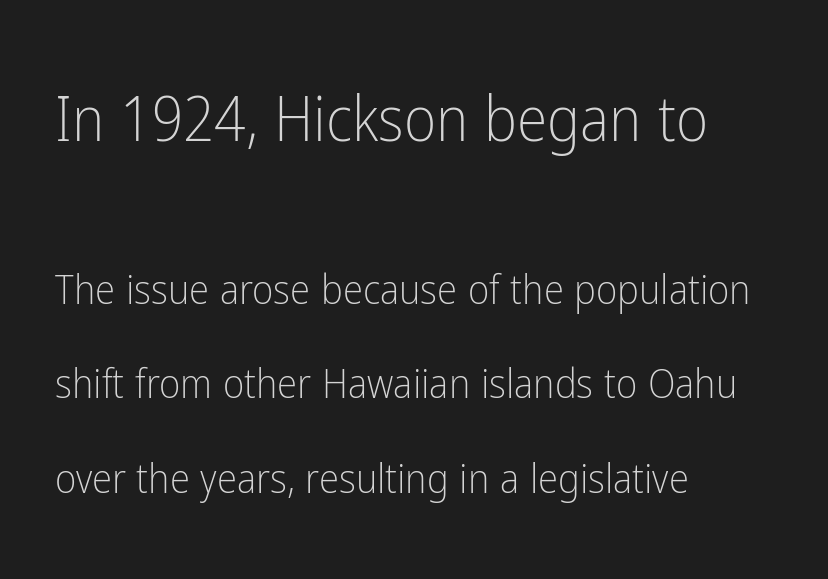
{"serif": "no", "italic": "no", "bold": "no", "weight": "light", "width": "condensed", "stroke_contrast": "low", "x_height": "medium", "monospaced": "no", "underline": "no", "align": "left", "line_spacing": "loose", "line_spacing_ratio": 2.3, "letter_spacing": "normal", "letter_spacing_em": 0.0, "larger_block": "first", "size_ratio": 1.51, "glyph_px": 62}
